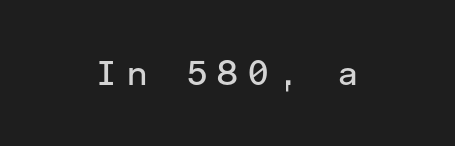
Stroke terminals: plain, sans-serif. Posture: vertical. Weight: regular or lighter. Glyph-to-glyph distance is far greater than everyday printed text. The gap between lines stays unmarked.
